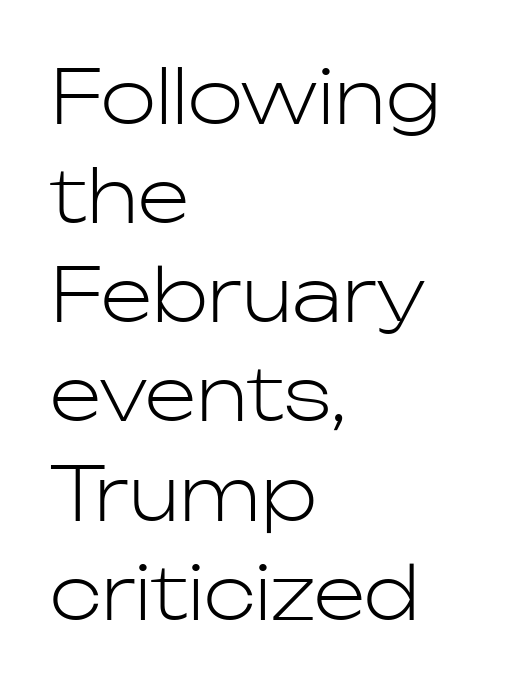
{"serif": "no", "italic": "no", "bold": "no", "weight": "light", "width": "normal", "stroke_contrast": "low", "x_height": "medium", "monospaced": "no", "underline": "no", "align": "left", "line_spacing": "normal", "line_spacing_ratio": 1.34, "letter_spacing": "normal", "letter_spacing_em": 0.0, "glyph_px": 74}
